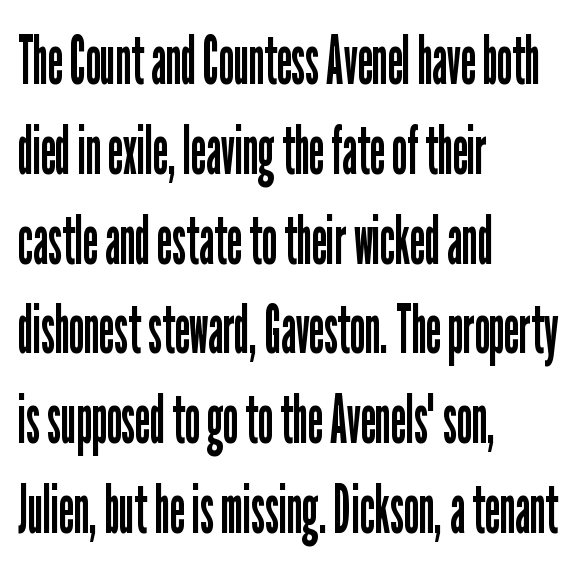
Q: Is the text bold? A: No.
Q: Is the text italic (slanted)? A: No, it is upright.
Q: Is the typeface a serif or a sans-serif typeface? A: Sans-serif.
Q: Is the text underlined? A: No.
Q: How is the paragraph aligned? A: Left-aligned.
Q: Is the spacing between letters normal or unusually wide? A: Normal.
Q: Is the spacing between lines tight, normal or loose? A: Normal.
Q: Width (condensed, normal, or wide)? A: Condensed.
Q: Stroke contrast? A: Low.
Q: x-height? A: Medium.
Q: Monospaced? A: No.
